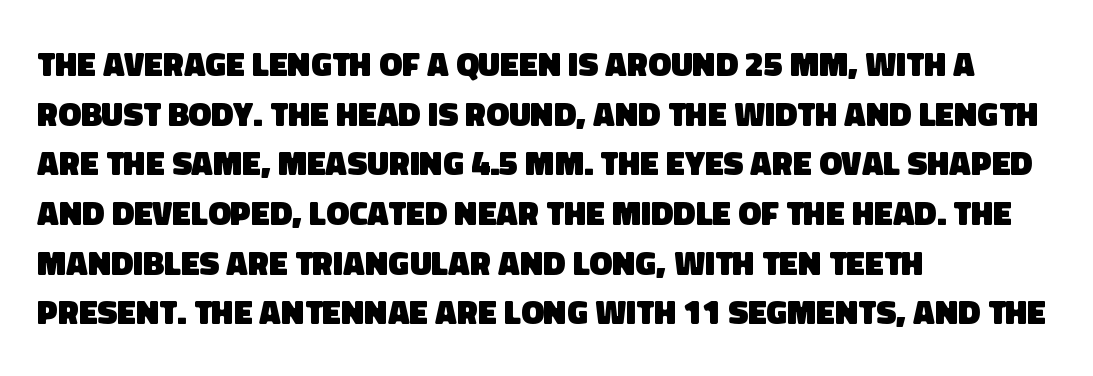
The image shows 34 px heavy sans-serif type; set left-aligned, normal line spacing (1.46x), normal letter spacing, not underlined; low stroke contrast and a large x-height.
